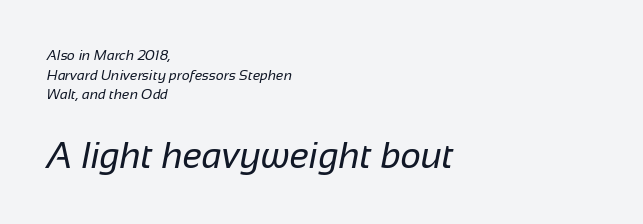
Is the stroke heavy? The answer is a plain regular-or-lighter. Letter spacing: default. Nobody drew a line under any word here. In CSS terms this would be text-align: left. A typesetter would label this face a sans.
